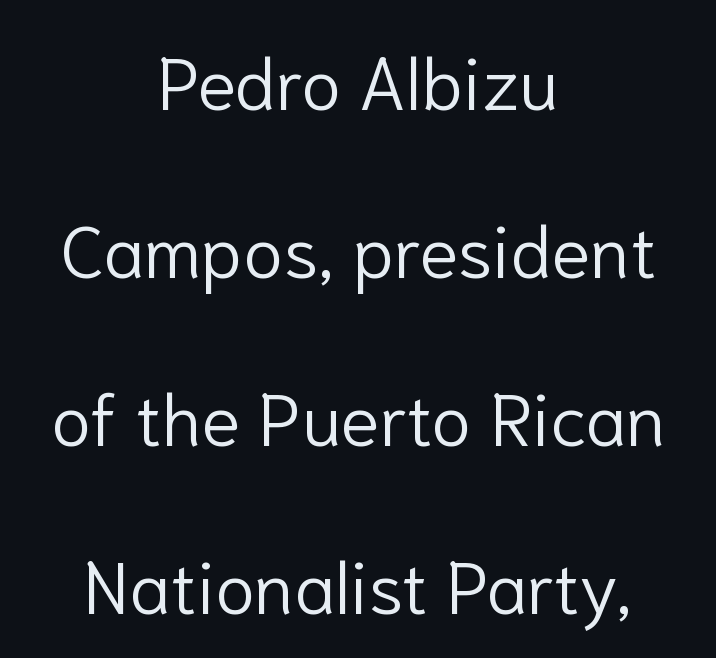
{"serif": "no", "italic": "no", "bold": "no", "weight": "light", "width": "normal", "stroke_contrast": "low", "x_height": "medium", "monospaced": "no", "underline": "no", "align": "center", "line_spacing": "loose", "line_spacing_ratio": 2.3, "letter_spacing": "normal", "letter_spacing_em": 0.0, "glyph_px": 73}
